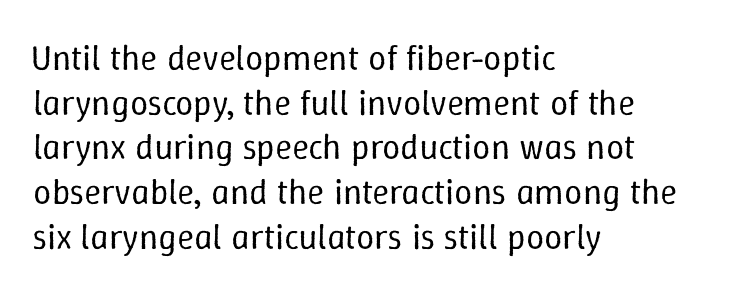
The image shows 36 px regular-weight type, upright; set left-aligned, line spacing 1.24x, normal letter spacing, not underlined; low stroke contrast and a medium x-height.
